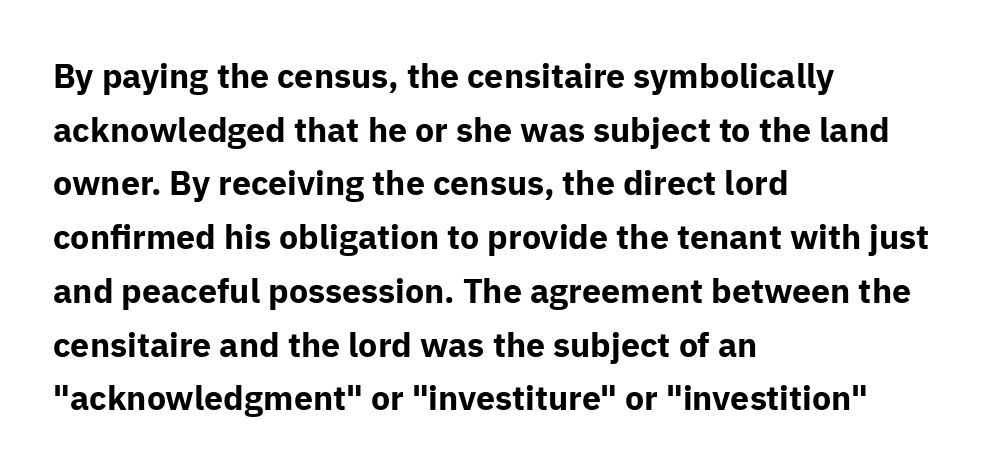
Pretty heavy lettering here — definitely bold. Is this a fixed-width face? No — the glyphs have proportional, varying widths. Does the leading feel generous? No, just average. The ragged edge is on the right, which tells us the setting is flush left. Observe the ordinary spacing: letters are neighbours, not strangers.
